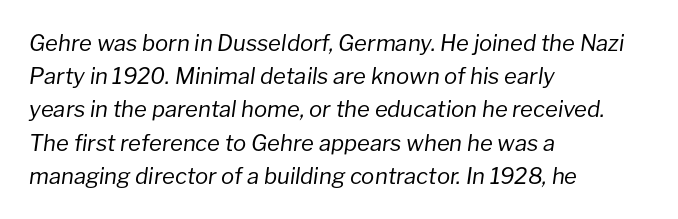
The image shows 22 px text type, italic (leaning right); set left-aligned, normal line spacing (1.51x), normal letter spacing, not underlined.
